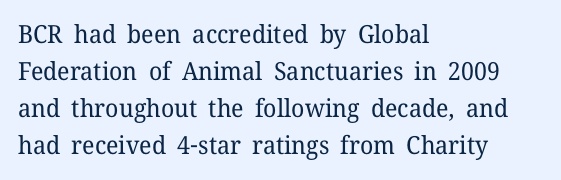
{"italic": "no", "bold": "no", "underline": "no", "align": "left", "line_spacing": "normal", "line_spacing_ratio": 1.48, "letter_spacing": "normal", "letter_spacing_em": 0.0, "glyph_px": 25}
